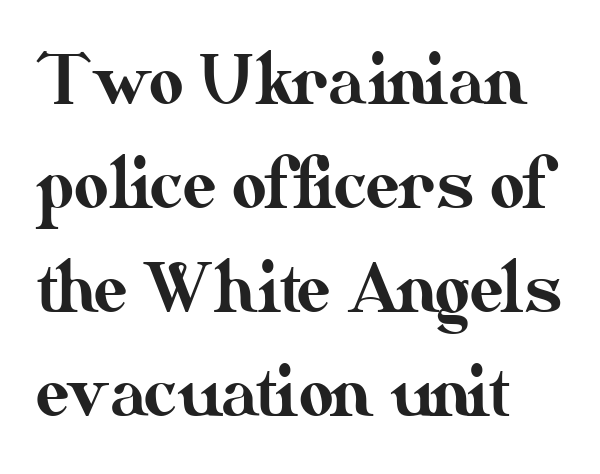
{"italic": "no", "width": "normal", "stroke_contrast": "medium", "x_height": "small", "monospaced": "no", "underline": "no", "align": "left", "line_spacing": "normal", "line_spacing_ratio": 1.55, "letter_spacing": "normal", "letter_spacing_em": 0.0, "glyph_px": 67}
